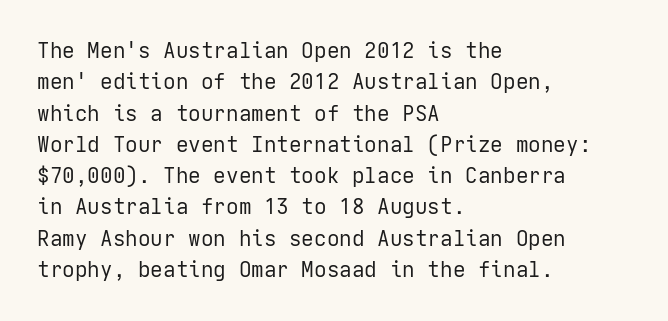
Q: Is the text bold? A: No.
Q: Is the text italic (slanted)? A: No, it is upright.
Q: Is the text underlined? A: No.
Q: How is the paragraph aligned? A: Left-aligned.
Q: Is the spacing between letters normal or unusually wide? A: Normal.
Q: Is the spacing between lines tight, normal or loose? A: Normal.
